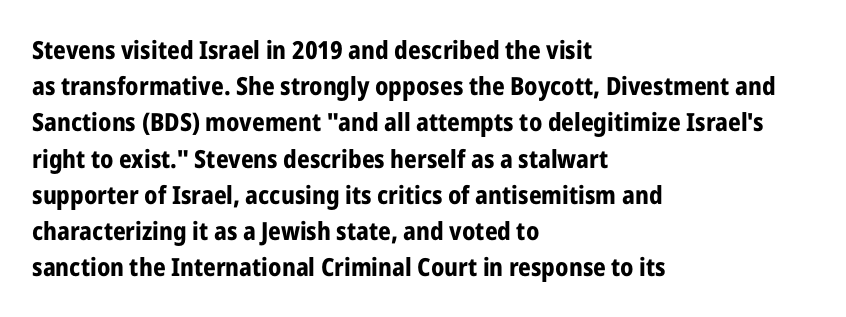
{"italic": "no", "bold": "yes", "underline": "no", "align": "left", "line_spacing": "normal", "line_spacing_ratio": 1.45, "letter_spacing": "normal", "letter_spacing_em": 0.0, "glyph_px": 25}
